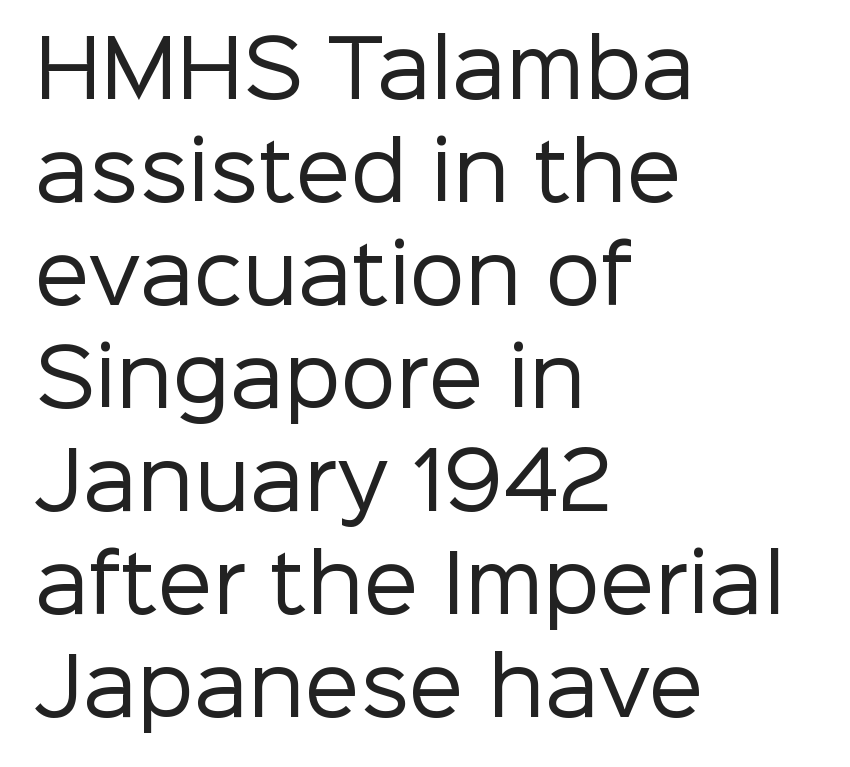
Unlike italic type, these characters show no tilt at all. The rendering anchors every line to the left-hand side. Honestly, the row spacing looks completely unremarkable. The passage shown is not bold in any degree. Proportional: the letters do not fall into vertical columns. Stroke terminals: plain, sans-serif.
